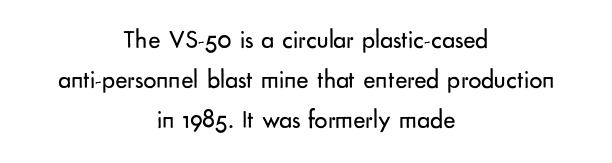
Q: Is the text bold? A: No.
Q: Is the text italic (slanted)? A: No, it is upright.
Q: Is the text underlined? A: No.
Q: How is the paragraph aligned? A: Centered.
Q: Is the spacing between letters normal or unusually wide? A: Normal.
Q: Is the spacing between lines tight, normal or loose? A: Normal.
